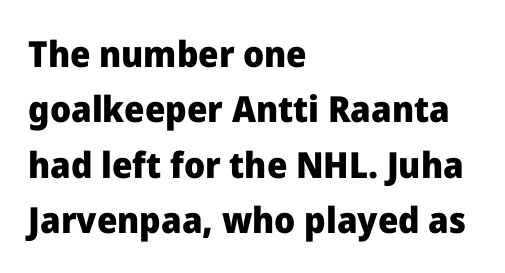
Q: Is the text bold? A: Yes.
Q: Is the text italic (slanted)? A: No, it is upright.
Q: Is the typeface a serif or a sans-serif typeface? A: Sans-serif.
Q: Is the text underlined? A: No.
Q: How is the paragraph aligned? A: Left-aligned.
Q: Is the spacing between letters normal or unusually wide? A: Normal.
Q: Is the spacing between lines tight, normal or loose? A: Normal.
Q: Width (condensed, normal, or wide)? A: Normal.
Q: Stroke contrast? A: Low.
Q: x-height? A: Medium.
Q: Monospaced? A: No.
